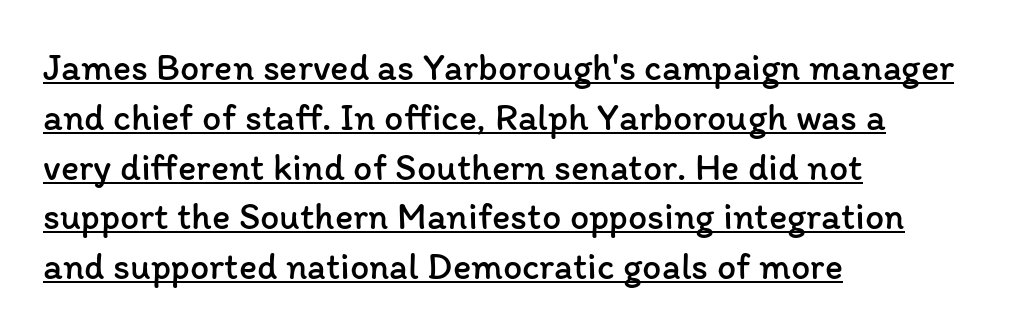
The image shows 38 px regular-weight type, upright; set left-aligned, normal line spacing (1.31x), normal letter spacing, underlined; low stroke contrast and a medium x-height.
